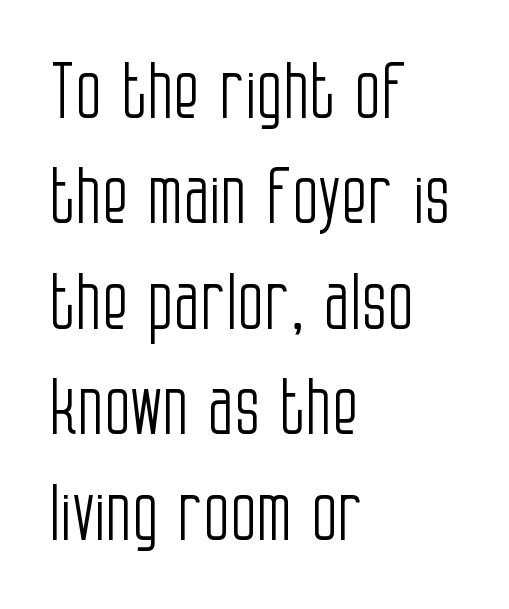
{"serif": "no", "italic": "no", "bold": "no", "weight": "light", "width": "condensed", "stroke_contrast": "low", "x_height": "large", "monospaced": "no", "underline": "no", "align": "left", "line_spacing": "normal", "line_spacing_ratio": 1.37, "letter_spacing": "normal", "letter_spacing_em": 0.0, "glyph_px": 77}
